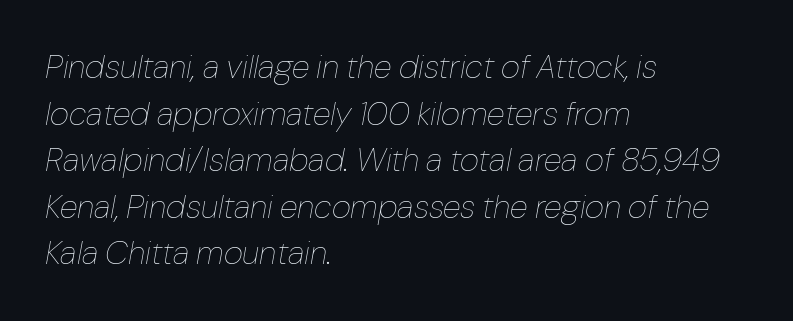
The image shows 33 px thin type, italic (leaning right); set left-aligned, normal line spacing (1.41x), normal letter spacing, not underlined; low stroke contrast and a medium x-height.
